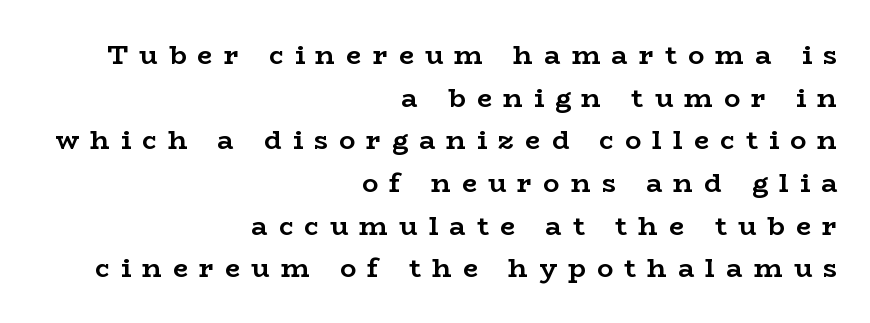
The image shows 27 px bold type, upright; set right-aligned, normal line spacing (1.58x), unusually wide letter spacing (+0.41 em), not underlined.
